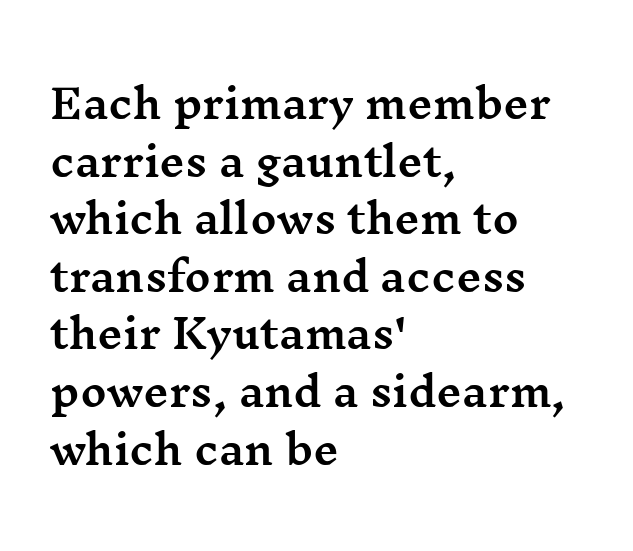
{"serif": "yes", "italic": "no", "width": "wide", "stroke_contrast": "medium", "x_height": "medium", "monospaced": "no", "underline": "no", "align": "left", "line_spacing": "normal", "line_spacing_ratio": 1.44, "letter_spacing": "normal", "letter_spacing_em": 0.0, "glyph_px": 40}
